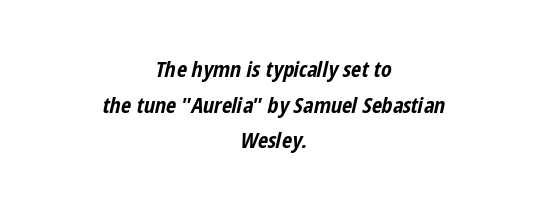
The image shows 22 px bold type, italic (leaning right); set centered, normal line spacing (1.62x), normal letter spacing, not underlined.
